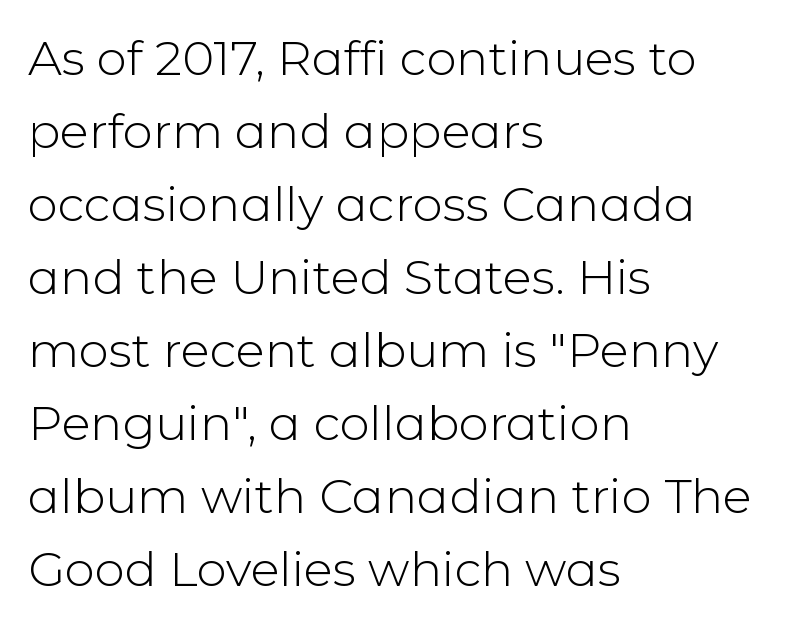
{"serif": "no", "italic": "no", "bold": "no", "weight": "light", "width": "normal", "stroke_contrast": "low", "x_height": "medium", "monospaced": "no", "underline": "no", "align": "left", "line_spacing": "normal", "line_spacing_ratio": 1.52, "letter_spacing": "normal", "letter_spacing_em": 0.0, "glyph_px": 48}
